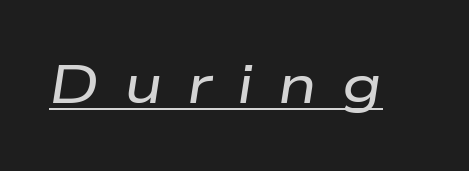
The image shows 53 px wide type, italic (leaning right); set unusually wide letter spacing (+0.47 em), underlined; low stroke contrast and a medium x-height.
